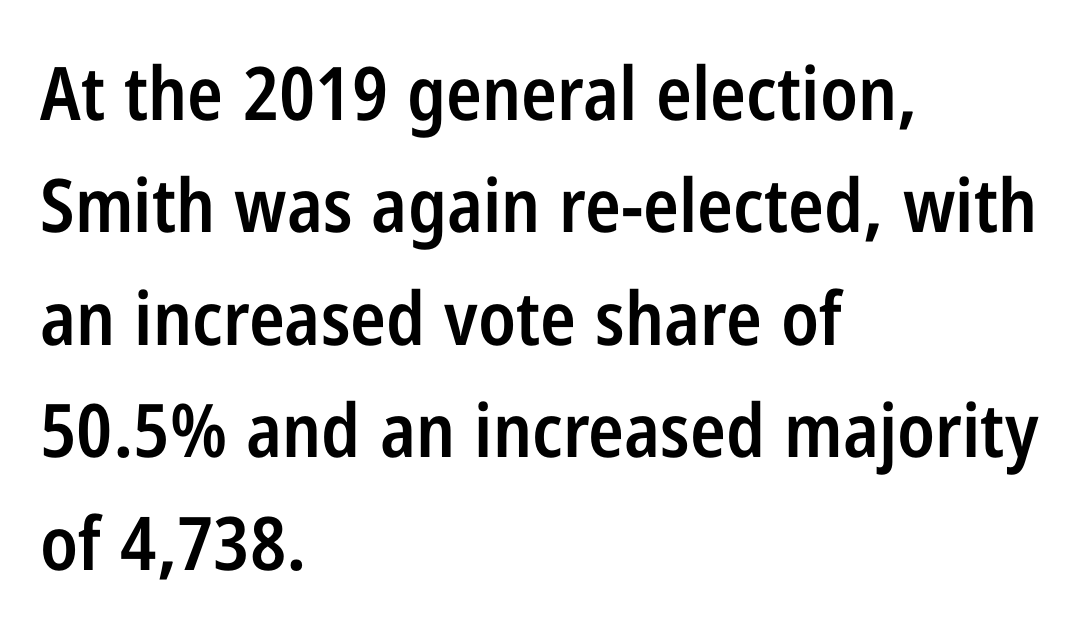
Q: Is the text bold? A: Semi-bold.
Q: Is the text italic (slanted)? A: No, it is upright.
Q: Is the typeface a serif or a sans-serif typeface? A: Sans-serif.
Q: Is the text underlined? A: No.
Q: How is the paragraph aligned? A: Left-aligned.
Q: Is the spacing between letters normal or unusually wide? A: Normal.
Q: Is the spacing between lines tight, normal or loose? A: Normal.
Q: Width (condensed, normal, or wide)? A: Condensed.
Q: Stroke contrast? A: Low.
Q: x-height? A: Medium.
Q: Monospaced? A: No.
